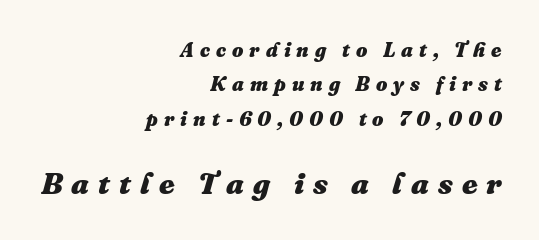
The image shows 30 px heavy type, italic (leaning right); set right-aligned, line spacing 1.72x, unusually wide letter spacing (+0.3 em), not underlined; the second (bottom) block is 1.5x larger; medium stroke contrast and a medium x-height.
